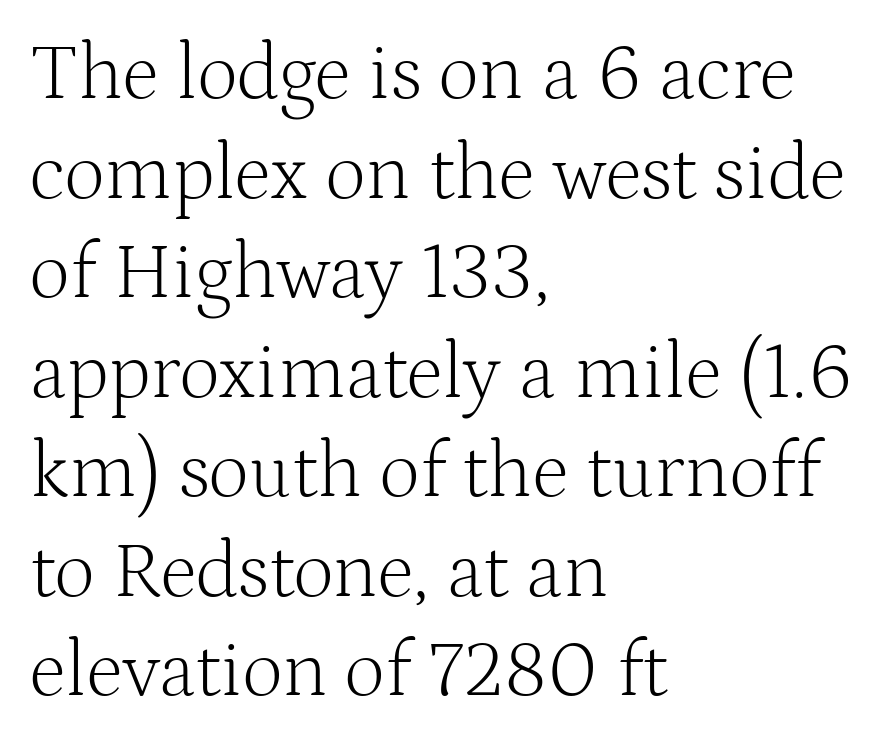
Q: Is the text bold? A: No.
Q: Is the text italic (slanted)? A: No, it is upright.
Q: Is the typeface a serif or a sans-serif typeface? A: Serif.
Q: Is the text underlined? A: No.
Q: How is the paragraph aligned? A: Left-aligned.
Q: Is the spacing between letters normal or unusually wide? A: Normal.
Q: Is the spacing between lines tight, normal or loose? A: Normal.
Q: Width (condensed, normal, or wide)? A: Normal.
Q: Stroke contrast? A: Medium.
Q: x-height? A: Medium.
Q: Monospaced? A: No.
